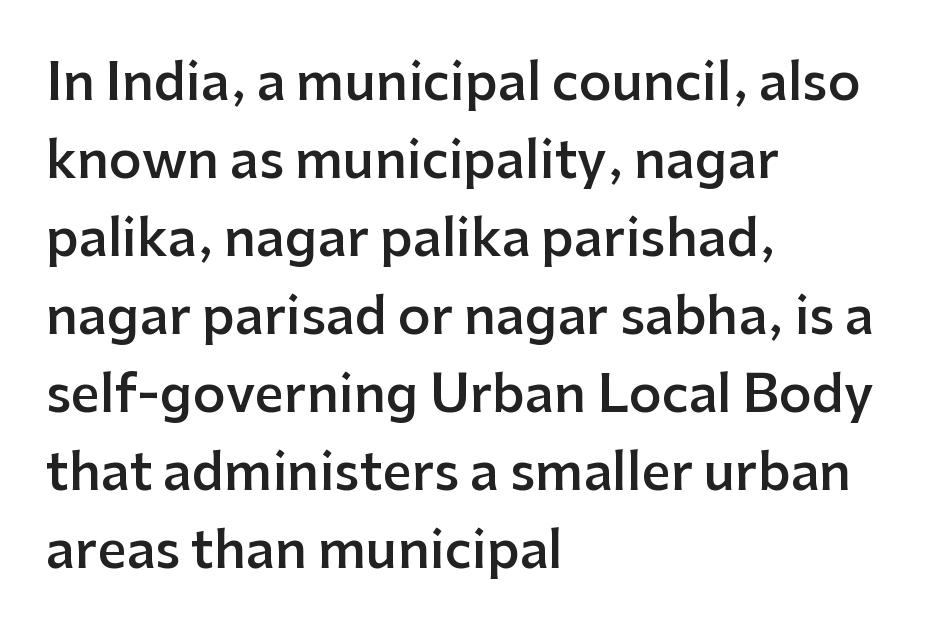
{"serif": "no", "italic": "no", "bold": "semi", "weight": "semibold", "width": "normal", "stroke_contrast": "low", "x_height": "medium", "monospaced": "no", "underline": "no", "align": "left", "line_spacing": "normal", "line_spacing_ratio": 1.53, "letter_spacing": "normal", "letter_spacing_em": 0.0, "glyph_px": 51}
